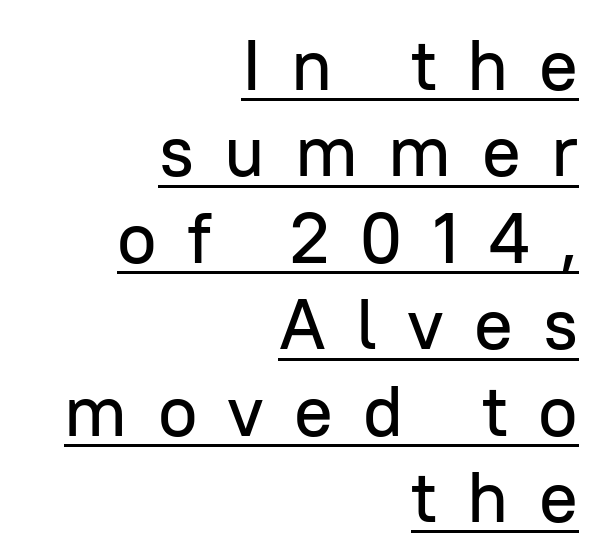
{"serif": "no", "italic": "no", "width": "normal", "stroke_contrast": "low", "x_height": "medium", "monospaced": "no", "underline": "yes", "align": "right", "line_spacing_ratio": 1.2, "letter_spacing": "wide", "letter_spacing_em": 0.42, "glyph_px": 72}
